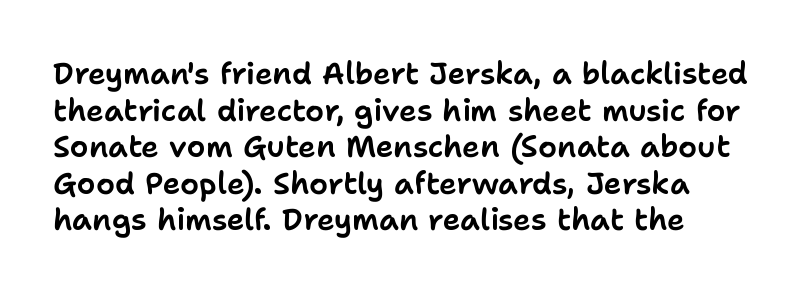
The image shows 30 px sans-serif type, upright; set line spacing 1.22x, normal letter spacing, not underlined; low stroke contrast and a medium x-height.
